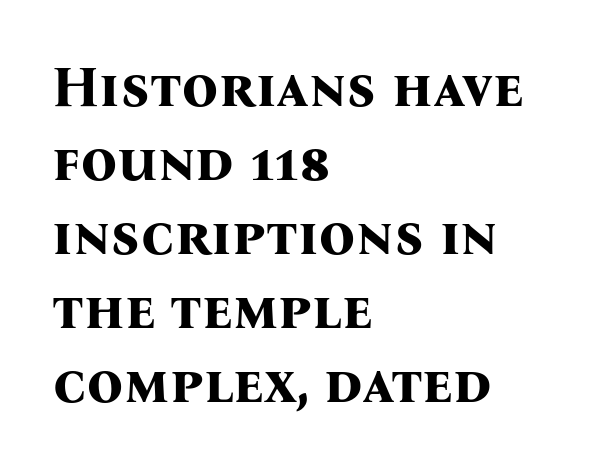
{"serif": "yes", "italic": "no", "bold": "yes", "weight": "bold", "width": "normal", "stroke_contrast": "medium", "x_height": "medium", "monospaced": "no", "underline": "no", "align": "left", "line_spacing": "normal", "line_spacing_ratio": 1.3, "letter_spacing": "normal", "letter_spacing_em": 0.0, "glyph_px": 57}
